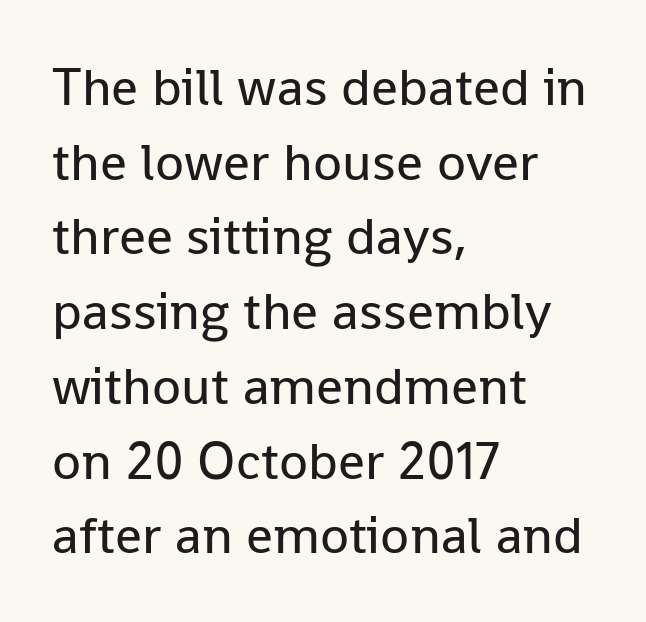
Q: Is the text bold? A: No.
Q: Is the text italic (slanted)? A: No, it is upright.
Q: Is the typeface a serif or a sans-serif typeface? A: Sans-serif.
Q: Is the text underlined? A: No.
Q: How is the paragraph aligned? A: Left-aligned.
Q: Is the spacing between letters normal or unusually wide? A: Normal.
Q: Is the spacing between lines tight, normal or loose? A: Normal.
Q: Width (condensed, normal, or wide)? A: Normal.
Q: Stroke contrast? A: Low.
Q: x-height? A: Medium.
Q: Monospaced? A: No.
